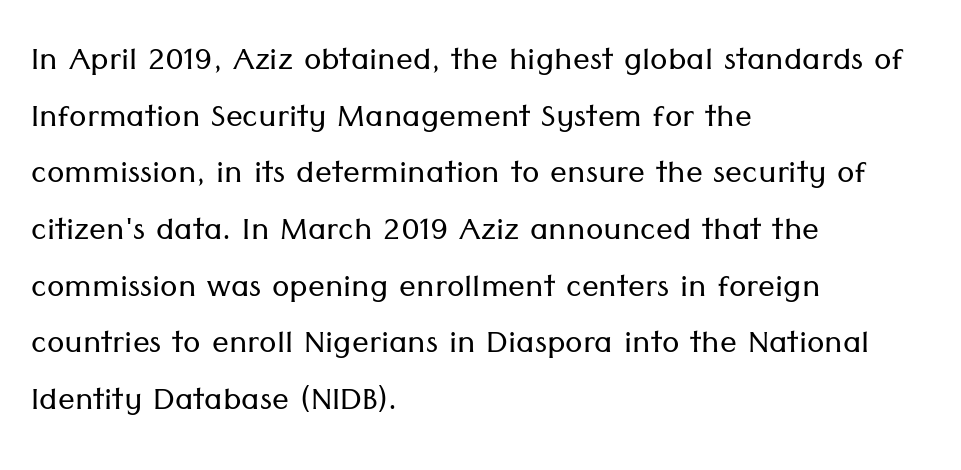
{"serif": "no", "italic": "no", "bold": "no", "weight": "light", "width": "normal", "stroke_contrast": "low", "x_height": "medium", "monospaced": "no", "underline": "no", "align": "left", "line_spacing": "normal", "line_spacing_ratio": 1.35, "letter_spacing": "normal", "letter_spacing_em": 0.0, "glyph_px": 42}
